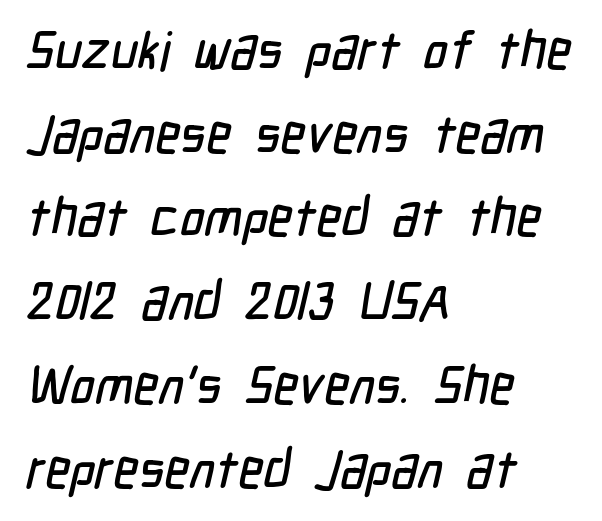
You could call the tracking neutral — neither tight nor loose. The passage shown is typed in a proportional face where columns would drift. Does the type have serifs? No, each stem ends abruptly. Vertical spacing — default. Glance below the letters and you will spot only blank space. The typesetter chose a ragged-right arrangement here.
